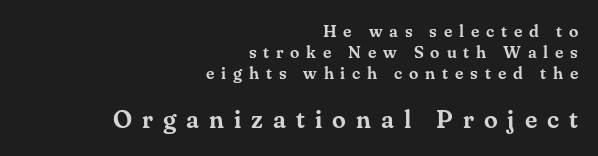
The image shows 25 px text type, upright; set right-aligned, line spacing 1.24x, unusually wide letter spacing (+0.4 em), not underlined; the second (bottom) block is 1.47x larger.
